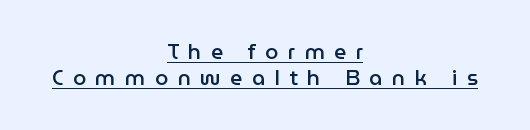
The image shows 21 px text type, upright; set centered, normal line spacing (1.25x), unusually wide letter spacing (+0.45 em), underlined.
